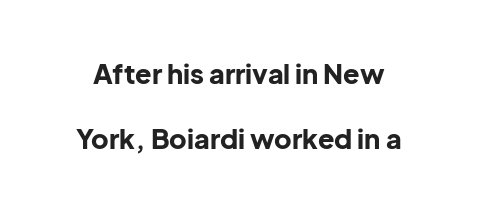
The image shows 27 px bold type, upright; set loose line spacing (2.42x), normal letter spacing, not underlined.
